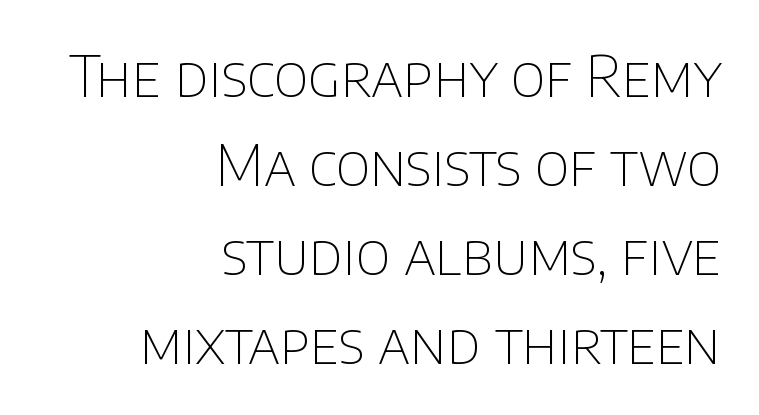
Glance below the letters and you will spot only blank space. You can tell it's not italic because the verticals are truly vertical. Each letter keeps its own natural width here, so spacing adapts to shape. The gaps between neighbouring characters are ordinary and unremarkable. The passage shown is typeset with a sans-serif family. A light-to-regular cut is what we see here.
